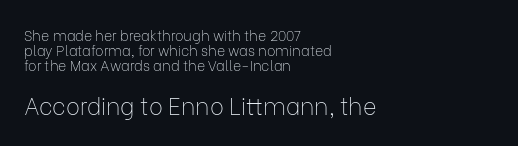
{"italic": "no", "bold": "no", "underline": "no", "align": "left", "line_spacing": "tight", "line_spacing_ratio": 1.06, "letter_spacing": "normal", "letter_spacing_em": 0.0, "larger_block": "second", "size_ratio": 1.64, "glyph_px": 23}
